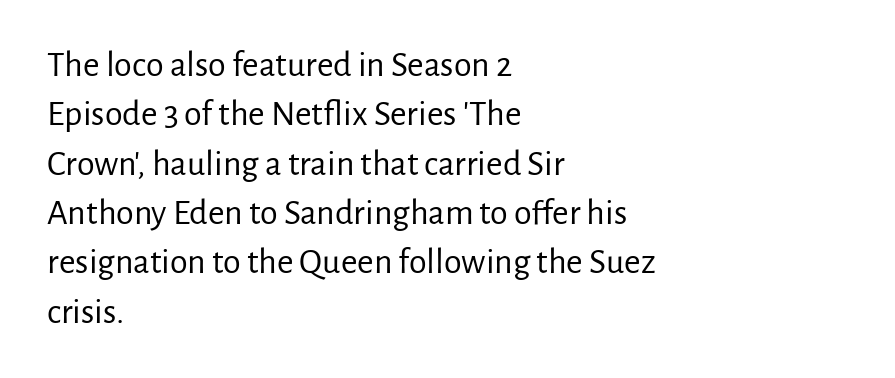
Summary of weight: not heavy and not bold. The passage shown has conventional tracking throughout. Short and long lines alike share a common starting point at left. Type style note: lacks serifs. The rendering uses natural spacing where letterforms have individual widths. The typography opts for an upright posture over an oblique one.
